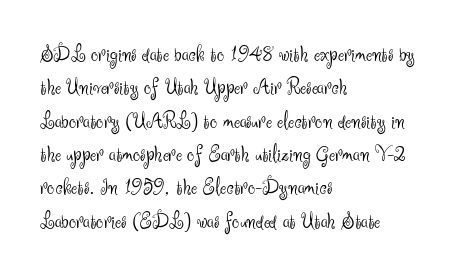
The image shows 23 px text type, upright; set left-aligned, normal line spacing (1.45x), normal letter spacing, not underlined.
